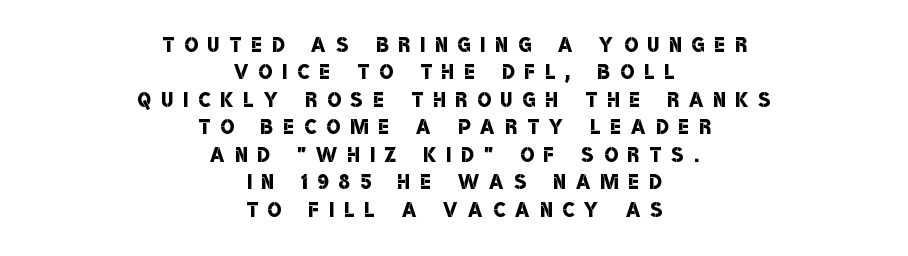
Q: Is the text bold? A: Semi-bold.
Q: Is the typeface a serif or a sans-serif typeface? A: Sans-serif.
Q: Is the text underlined? A: No.
Q: How is the paragraph aligned? A: Centered.
Q: Is the spacing between letters normal or unusually wide? A: Unusually wide.
Q: Is the spacing between lines tight, normal or loose? A: Tight.
Q: Width (condensed, normal, or wide)? A: Condensed.
Q: Stroke contrast? A: Low.
Q: x-height? A: Large.
Q: Monospaced? A: No.
